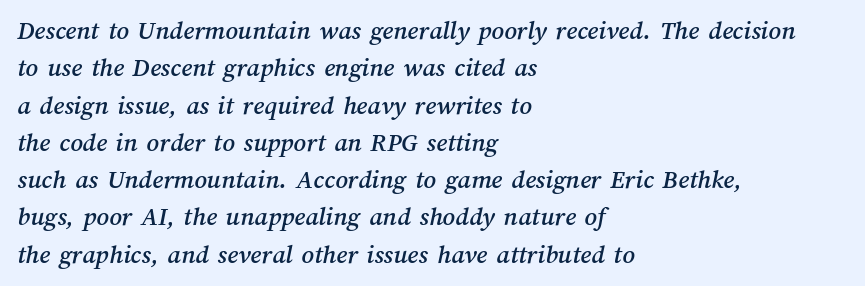
The setting favours the left margin, as ordinary paragraphs usually do. Lines of text with bare space underneath. Reading down the column, the eye jumps a familiar distance to each next line. The type is set solid horizontally, with unmodified tracking.
